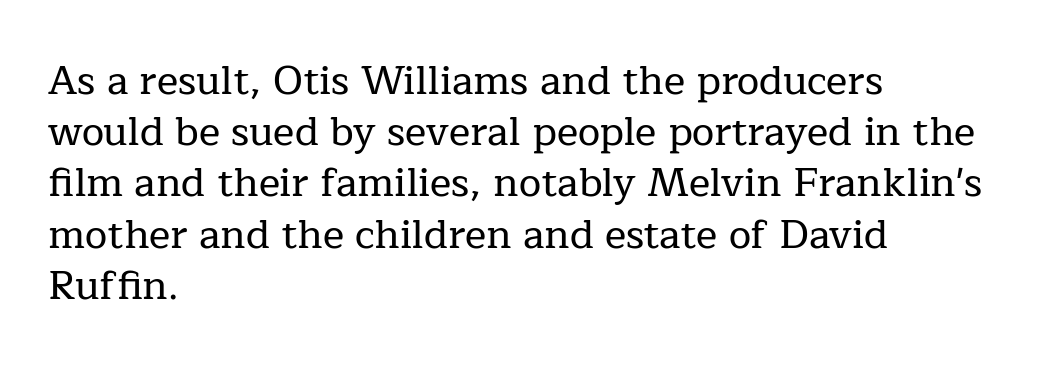
{"serif": "yes", "italic": "no", "width": "normal", "stroke_contrast": "low", "x_height": "medium", "monospaced": "no", "underline": "no", "align": "left", "line_spacing": "normal", "line_spacing_ratio": 1.28, "letter_spacing": "normal", "letter_spacing_em": 0.0, "glyph_px": 40}
